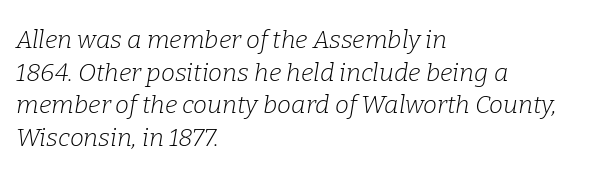
Q: Is the text bold? A: No.
Q: Is the text italic (slanted)? A: Yes, it leans right by about 9 degrees.
Q: Is the text underlined? A: No.
Q: How is the paragraph aligned? A: Left-aligned.
Q: Is the spacing between letters normal or unusually wide? A: Normal.
Q: Is the spacing between lines tight, normal or loose? A: Normal.
